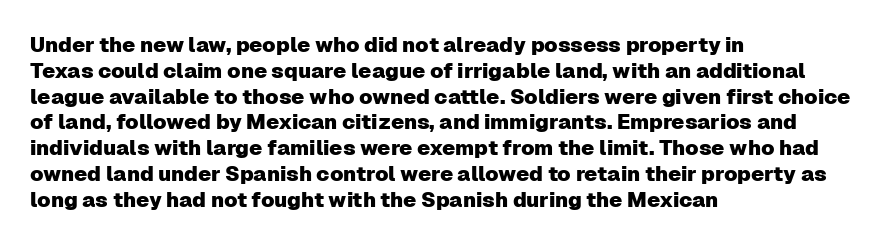
Underline: absent. This rendering uses left alignment, leaving the right contour irregular. A typesetter would mark this as roman, not italic. In terms of letterspacing, this is plain default setting.
